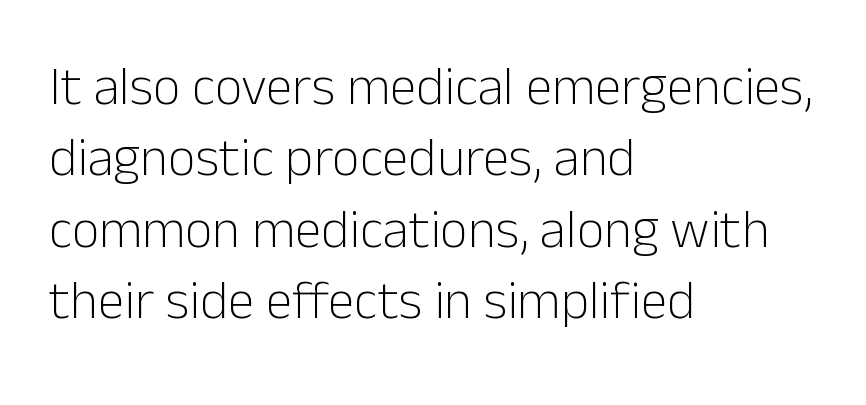
The image shows 54 px light sans-serif type, upright; set left-aligned, normal line spacing (1.32x), normal letter spacing, not underlined; low stroke contrast and a medium x-height.
